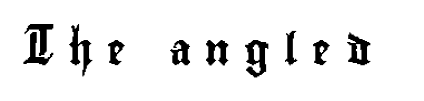
The image shows 31 px condensed sans-serif type, upright; set unusually wide letter spacing (+0.46 em), not underlined; low stroke contrast and a small x-height.
